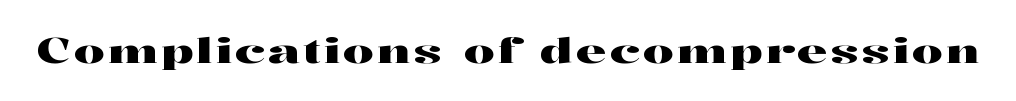
{"serif": "yes", "italic": "no", "width": "wide", "stroke_contrast": "high", "x_height": "medium", "monospaced": "no", "underline": "no", "glyph_px": 34}
